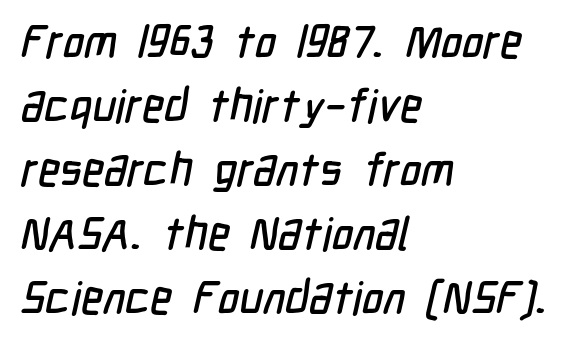
The image shows 46 px condensed sans-serif type; set left-aligned, normal line spacing (1.39x), normal letter spacing, not underlined; low stroke contrast and a medium x-height.
